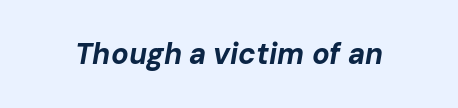
Q: Is the text bold? A: Yes.
Q: Is the text italic (slanted)? A: Yes, it leans right by about 10 degrees.
Q: Is the text underlined? A: No.
Q: Is the spacing between letters normal or unusually wide? A: Normal.
Q: Width (condensed, normal, or wide)? A: Normal.
Q: Stroke contrast? A: Low.
Q: x-height? A: Medium.
Q: Monospaced? A: No.
